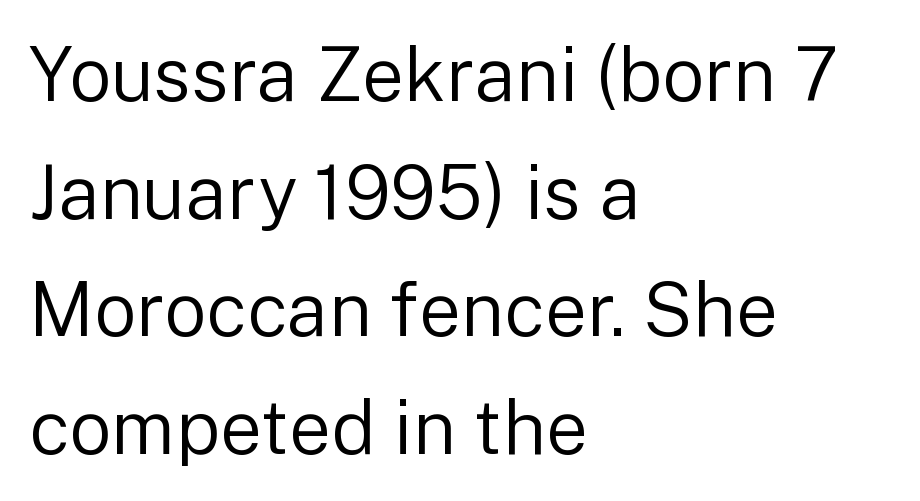
{"serif": "no", "italic": "no", "bold": "no", "weight": "regular", "width": "normal", "stroke_contrast": "low", "x_height": "medium", "monospaced": "no", "underline": "no", "align": "left", "line_spacing": "normal", "line_spacing_ratio": 1.57, "letter_spacing": "normal", "letter_spacing_em": 0.0, "glyph_px": 75}
